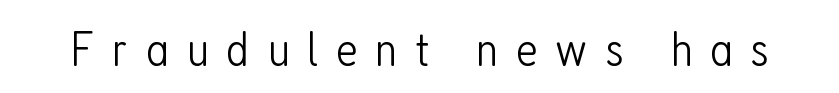
Each word looks stretched out because of the extra space between its letters. Is this a fixed-width face? No — the glyphs have proportional, varying widths. The font is comparable to plain body text, perhaps lighter. A typesetter would label this face a sans. Posture: vertical.
